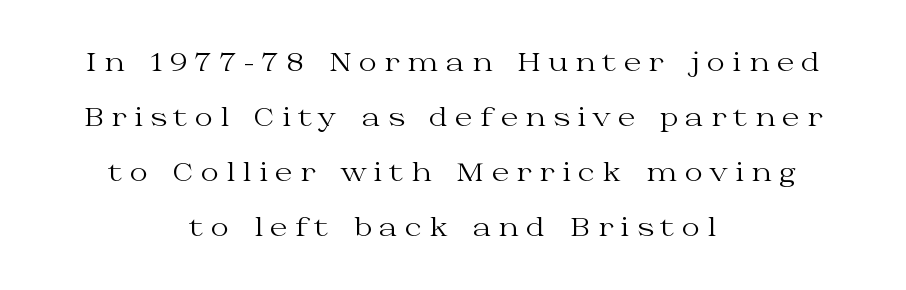
Q: Is the text bold? A: No.
Q: Is the text italic (slanted)? A: No, it is upright.
Q: Is the text underlined? A: No.
Q: How is the paragraph aligned? A: Centered.
Q: Is the spacing between letters normal or unusually wide? A: Unusually wide.
Q: Is the spacing between lines tight, normal or loose? A: Loose.
